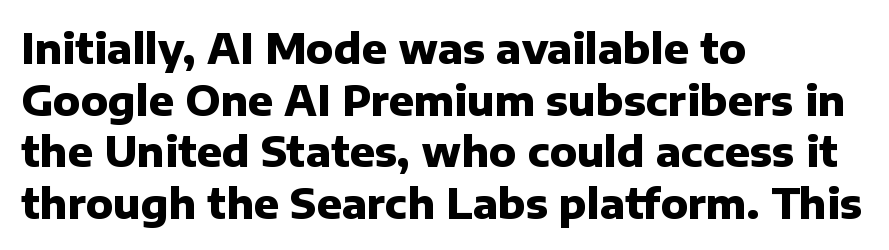
Q: Is the text bold? A: Yes.
Q: Is the text italic (slanted)? A: No, it is upright.
Q: Is the typeface a serif or a sans-serif typeface? A: Sans-serif.
Q: Is the text underlined? A: No.
Q: How is the paragraph aligned? A: Left-aligned.
Q: Is the spacing between letters normal or unusually wide? A: Normal.
Q: Is the spacing between lines tight, normal or loose? A: Normal.
Q: Width (condensed, normal, or wide)? A: Normal.
Q: Stroke contrast? A: Low.
Q: x-height? A: Medium.
Q: Monospaced? A: No.
